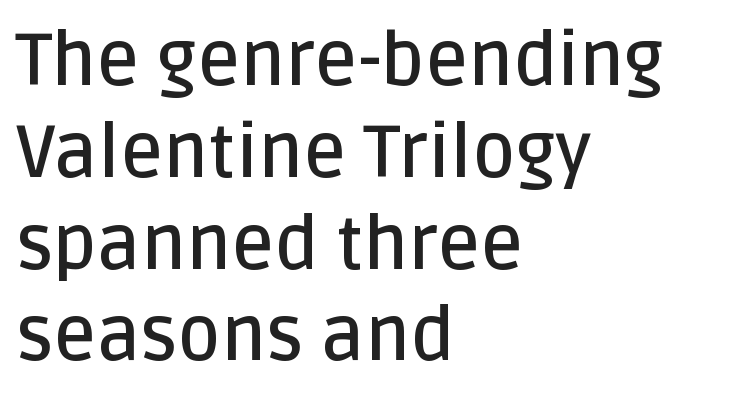
Regarding serifs, this sample does without them. Compared with typical body copy, the letter spacing here is the same. The letters stand straight up with perfectly vertical stems. Bare-footed words on every line.
